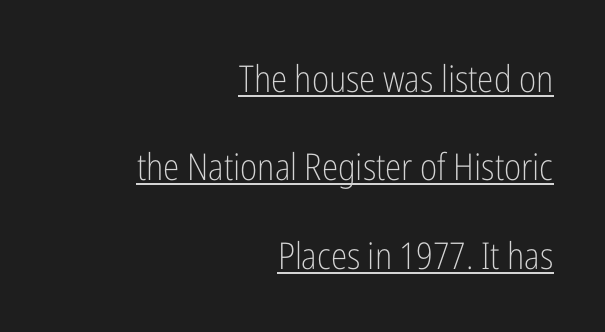
The image shows 37 px light, condensed sans-serif type, upright; set right-aligned, loose line spacing (2.39x), normal letter spacing, underlined; low stroke contrast and a medium x-height.
